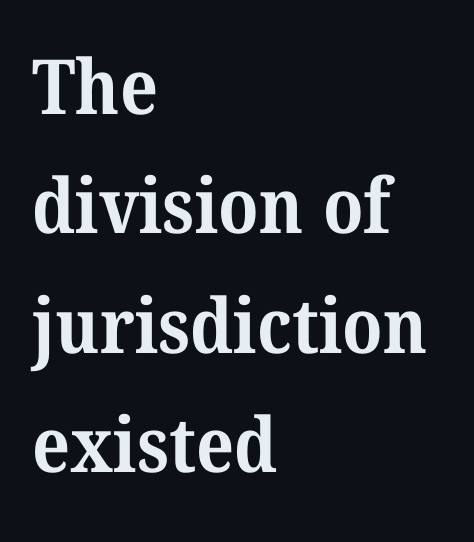
The image shows 76 px bold serif type; set left-aligned, normal line spacing (1.57x), normal letter spacing, not underlined; medium stroke contrast and a medium x-height.
